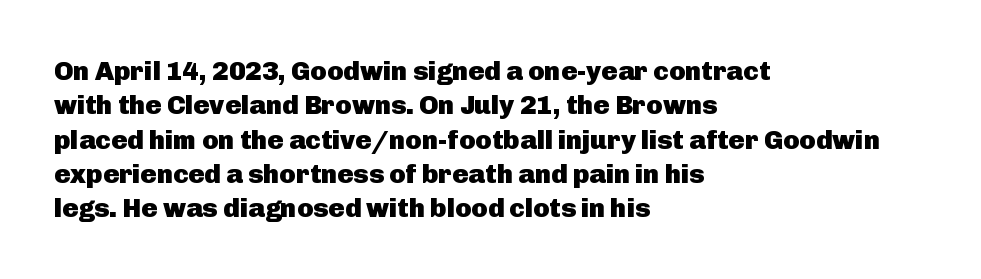
{"italic": "no", "bold": "yes", "underline": "no", "align": "left", "line_spacing": "normal", "line_spacing_ratio": 1.27, "letter_spacing": "normal", "letter_spacing_em": 0.0, "glyph_px": 27}
